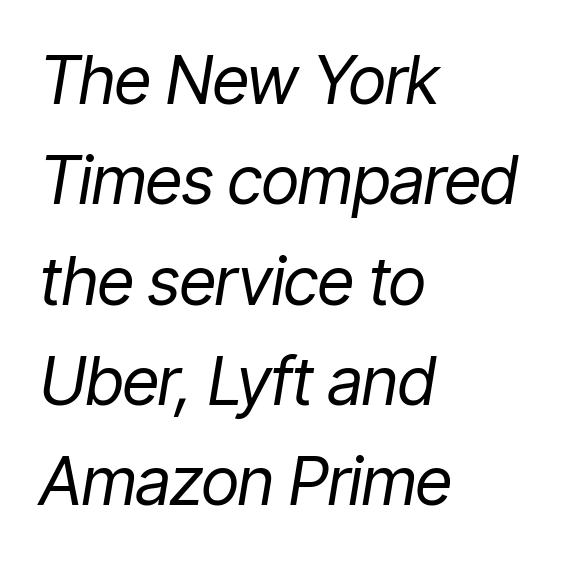
Q: Is the text bold? A: No.
Q: Is the text italic (slanted)? A: Yes, it leans right by about 9 degrees.
Q: Is the text underlined? A: No.
Q: How is the paragraph aligned? A: Left-aligned.
Q: Is the spacing between letters normal or unusually wide? A: Normal.
Q: Is the spacing between lines tight, normal or loose? A: Normal.
Q: Width (condensed, normal, or wide)? A: Condensed.
Q: Stroke contrast? A: Low.
Q: x-height? A: Medium.
Q: Monospaced? A: No.
